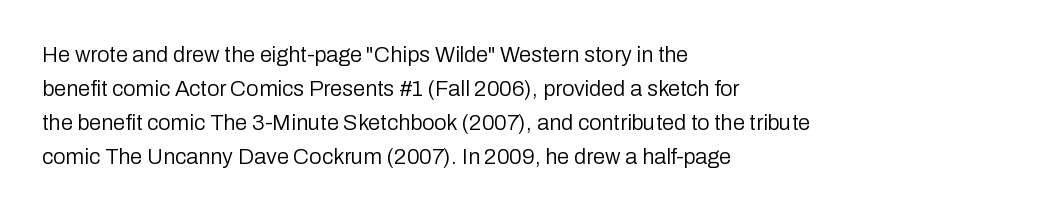
Q: Is the text bold? A: No.
Q: Is the text italic (slanted)? A: No, it is upright.
Q: Is the text underlined? A: No.
Q: How is the paragraph aligned? A: Left-aligned.
Q: Is the spacing between letters normal or unusually wide? A: Normal.
Q: Is the spacing between lines tight, normal or loose? A: Normal.
